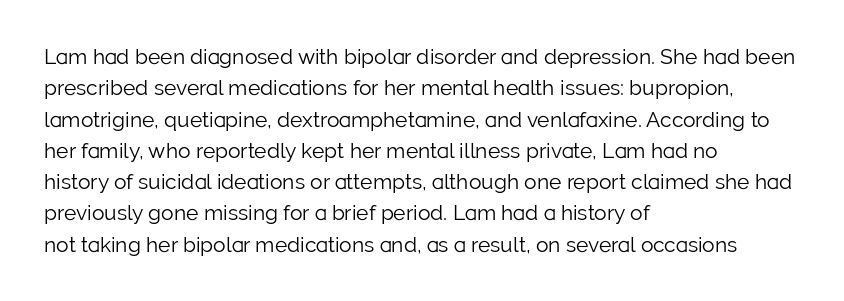
Q: Is the text bold? A: No.
Q: Is the text italic (slanted)? A: No, it is upright.
Q: Is the text underlined? A: No.
Q: How is the paragraph aligned? A: Left-aligned.
Q: Is the spacing between letters normal or unusually wide? A: Normal.
Q: Is the spacing between lines tight, normal or loose? A: Normal.
